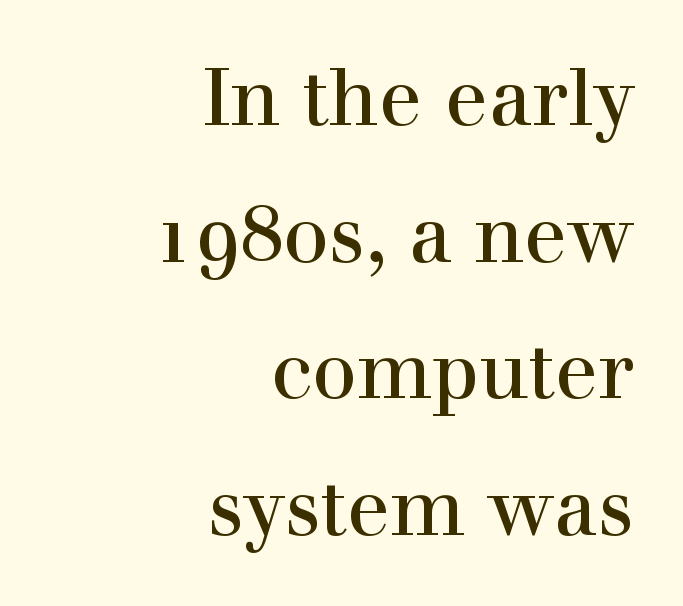
The image shows 79 px serif type, upright; set right-aligned, line spacing 1.73x, normal letter spacing, not underlined; a medium x-height.
